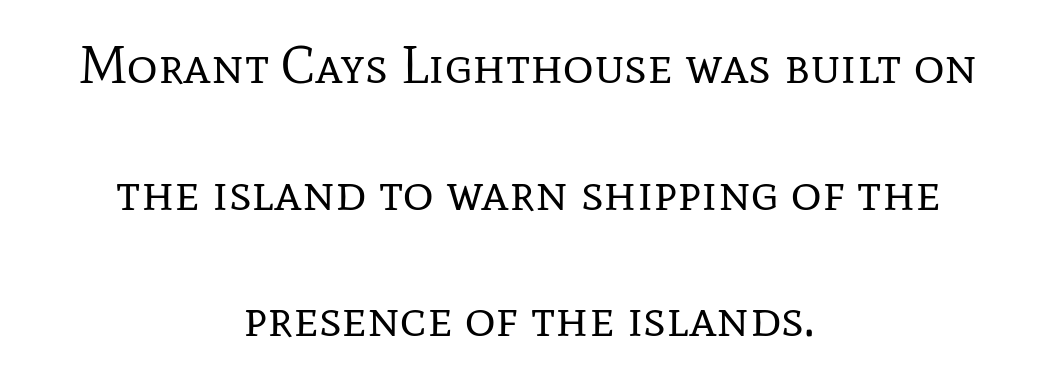
The image shows 53 px regular-weight serif type, upright; set centered, loose line spacing (2.39x), normal letter spacing, not underlined; low stroke contrast and a medium x-height.
